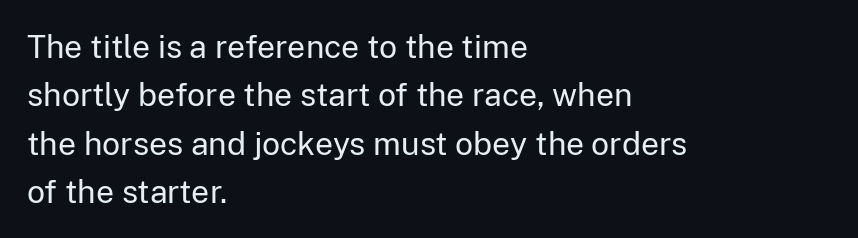
The image shows 32 px regular-weight sans-serif type, upright; set left-aligned, normal line spacing (1.51x), normal letter spacing, not underlined; low stroke contrast and a medium x-height.
